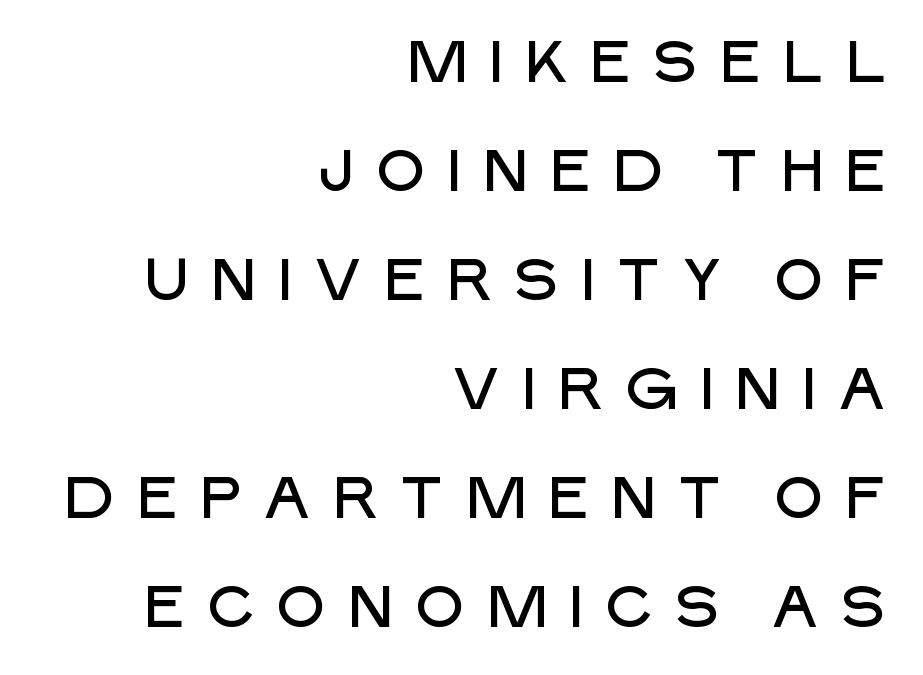
Q: Is the text italic (slanted)? A: No, it is upright.
Q: Is the typeface a serif or a sans-serif typeface? A: Sans-serif.
Q: Is the text underlined? A: No.
Q: How is the paragraph aligned? A: Right-aligned.
Q: Is the spacing between letters normal or unusually wide? A: Unusually wide.
Q: Width (condensed, normal, or wide)? A: Normal.
Q: Stroke contrast? A: Low.
Q: x-height? A: Large.
Q: Monospaced? A: No.
